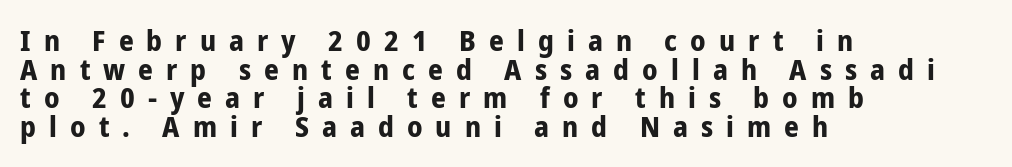
The image shows 29 px bold, condensed sans-serif type, upright; set left-aligned, tight line spacing (0.99x), unusually wide letter spacing (+0.45 em), not underlined; low stroke contrast and a medium x-height.
